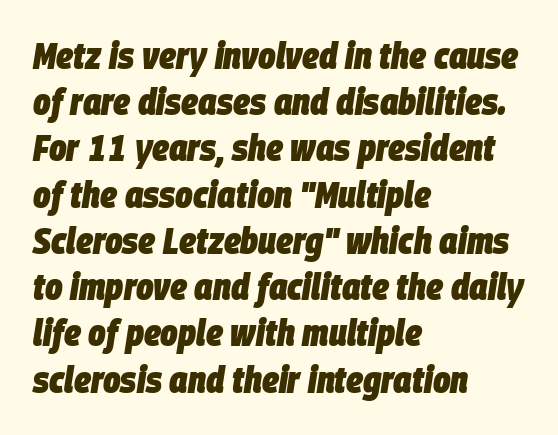
The image shows 37 px heavy, condensed type, italic (leaning right); set left-aligned, normal line spacing (1.25x), normal letter spacing, not underlined; low stroke contrast and a large x-height.
